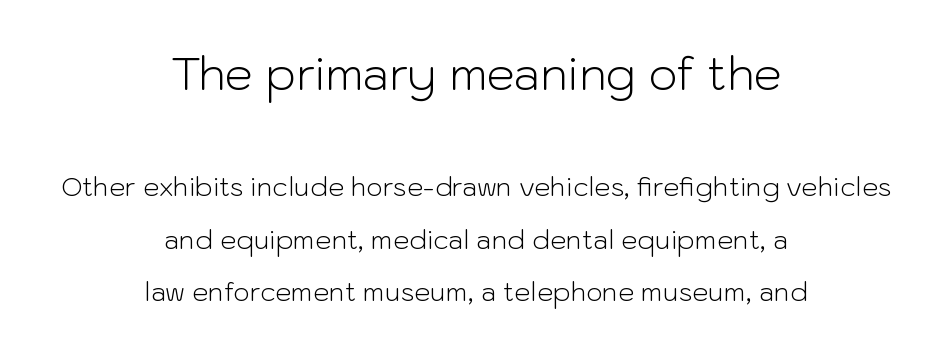
Q: Is the text bold? A: No.
Q: Is the text italic (slanted)? A: No, it is upright.
Q: Is the typeface a serif or a sans-serif typeface? A: Sans-serif.
Q: Is the text underlined? A: No.
Q: How is the paragraph aligned? A: Centered.
Q: Is the spacing between letters normal or unusually wide? A: Normal.
Q: Is the spacing between lines tight, normal or loose? A: Loose.
Q: Which block of text is set in a larger size, the first (top) or the second (bottom)? A: The first (top) one.
Q: Width (condensed, normal, or wide)? A: Normal.
Q: Stroke contrast? A: Low.
Q: x-height? A: Medium.
Q: Monospaced? A: No.
